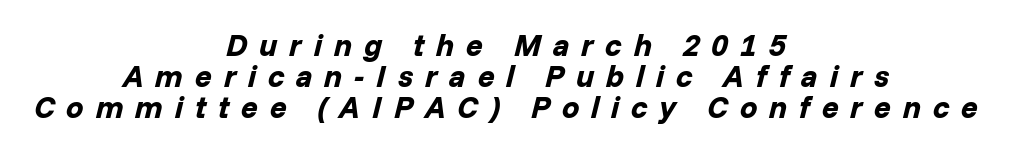
The image shows 31 px bold type, italic (leaning right); set centered, tight line spacing (1.0x), unusually wide letter spacing (+0.38 em), not underlined; low stroke contrast and a medium x-height.
